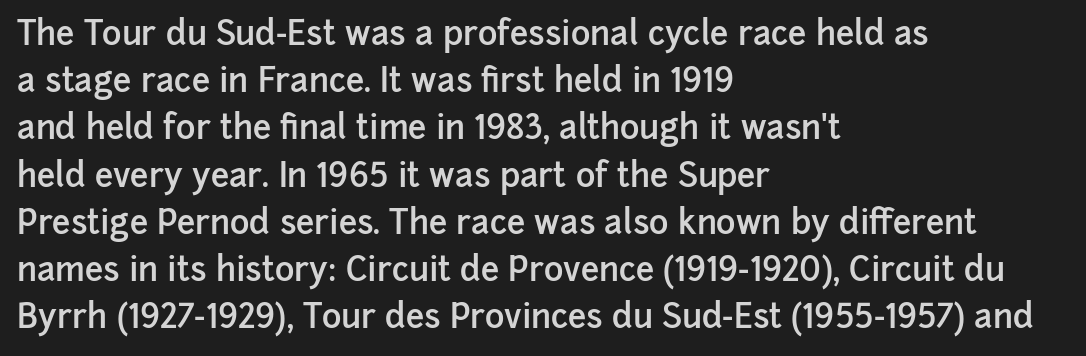
{"serif": "no", "italic": "no", "bold": "semi", "weight": "semibold", "width": "normal", "stroke_contrast": "low", "x_height": "medium", "monospaced": "no", "underline": "no", "align": "left", "line_spacing": "normal", "line_spacing_ratio": 1.43, "letter_spacing": "normal", "letter_spacing_em": 0.0, "glyph_px": 33}
